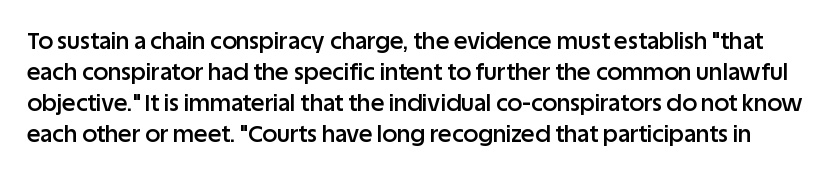
{"italic": "no", "bold": "semi", "underline": "no", "line_spacing": "normal", "line_spacing_ratio": 1.35, "letter_spacing": "normal", "letter_spacing_em": 0.0, "glyph_px": 23}
